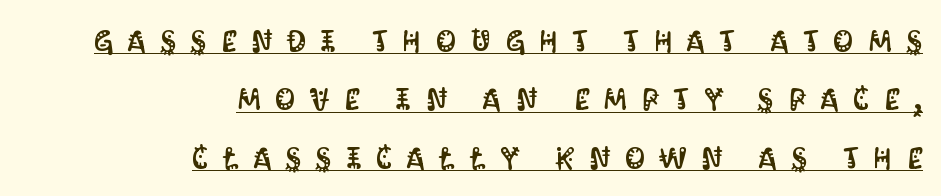
Q: Is the text italic (slanted)? A: No, it is upright.
Q: Is the typeface a serif or a sans-serif typeface? A: Sans-serif.
Q: Is the text underlined? A: Yes.
Q: How is the paragraph aligned? A: Right-aligned.
Q: Is the spacing between letters normal or unusually wide? A: Unusually wide.
Q: Width (condensed, normal, or wide)? A: Condensed.
Q: Stroke contrast? A: Medium.
Q: x-height? A: Large.
Q: Monospaced? A: No.
